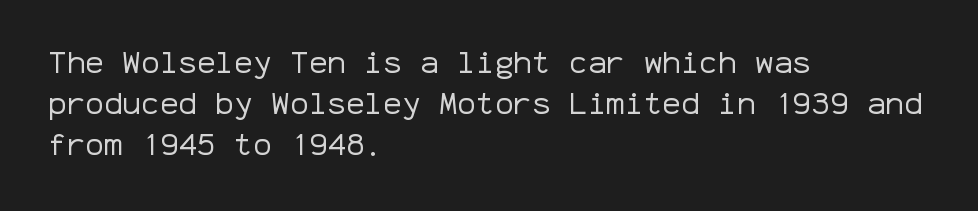
Is this a fixed-width face? Yes — each glyph sits in an identical cell. Reading down the column, the eye jumps a familiar distance to each next line. Examine the stroke ends and you'll find no serifs. The lines in this sample share a left origin and differ only in where they stop.
